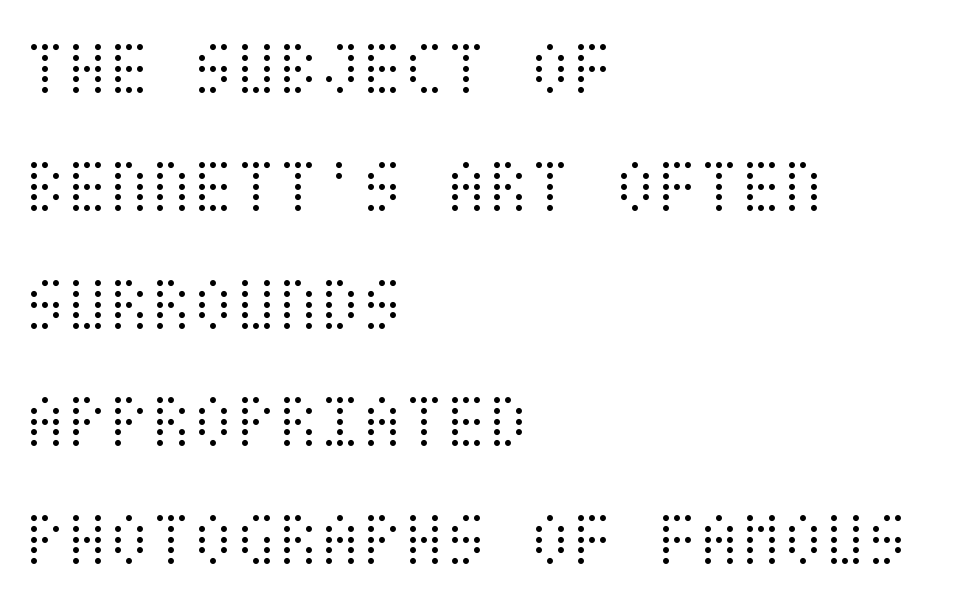
Q: Is the text bold? A: No.
Q: Is the text italic (slanted)? A: No, it is upright.
Q: Is the text underlined? A: No.
Q: How is the paragraph aligned? A: Left-aligned.
Q: Is the spacing between letters normal or unusually wide? A: Normal.
Q: Is the spacing between lines tight, normal or loose? A: Normal.
Q: Width (condensed, normal, or wide)? A: Condensed.
Q: Stroke contrast? A: Medium.
Q: x-height? A: Large.
